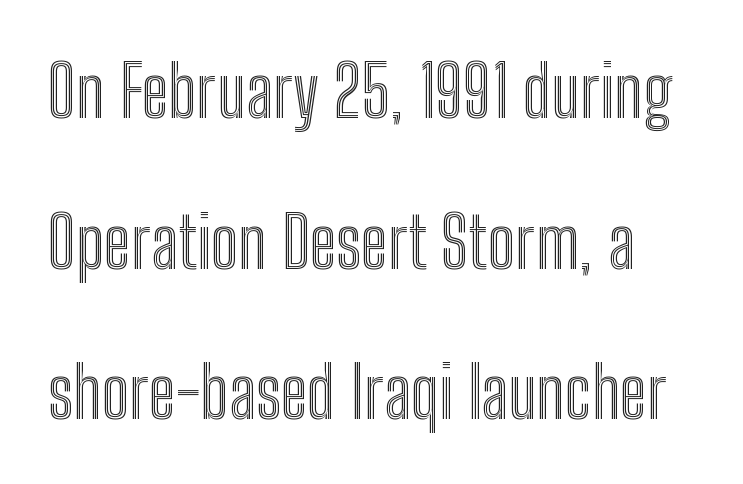
The specimen omits any rule beneath the text block's lines. If you drew a line through each stem, it would be perfectly vertical. Quick note: interline space is abundant. The face used here is proportionally spaced, like ordinary book or web type. Compared with typical body copy, the letter spacing here is the same.
